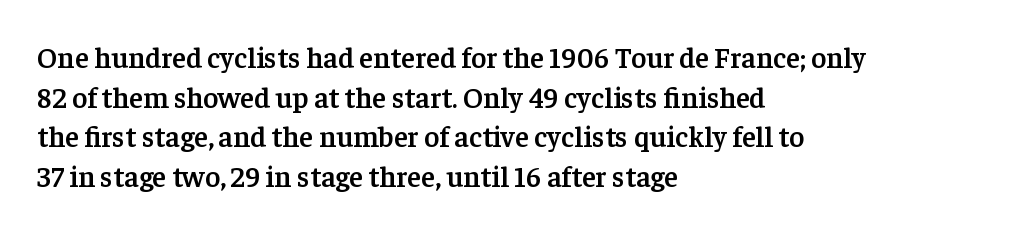
The image shows 29 px semibold serif type, upright; set left-aligned, normal line spacing (1.37x), normal letter spacing, not underlined; low stroke contrast and a medium x-height.
